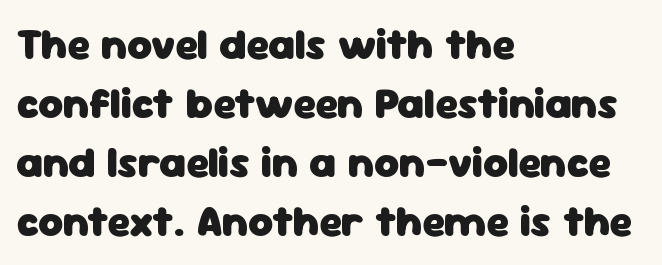
The image shows 43 px heavy sans-serif type, upright; set left-aligned, normal line spacing (1.37x), normal letter spacing, not underlined; low stroke contrast and a medium x-height.
